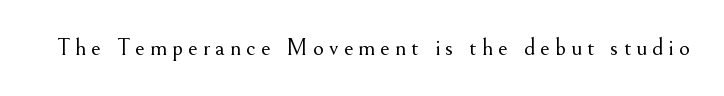
Q: Is the text bold? A: No.
Q: Is the text italic (slanted)? A: No, it is upright.
Q: Is the text underlined? A: No.
Q: Is the spacing between letters normal or unusually wide? A: Unusually wide.
